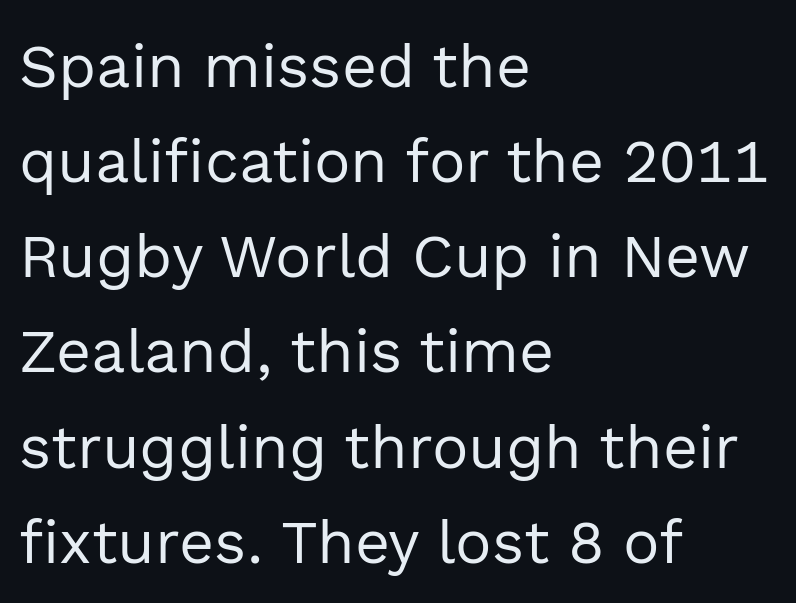
The image shows 61 px regular-weight sans-serif type, upright; set left-aligned, normal line spacing (1.56x), normal letter spacing, not underlined; a medium x-height.
